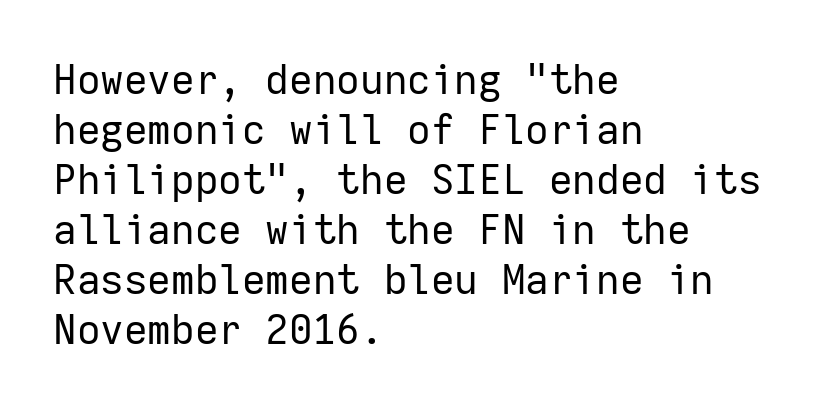
Which margin do the lines hug? The left one — the right edge is uneven. If you drew a line through each stem, it would be perfectly vertical. Every character here occupies the same horizontal width, giving the sample a typewriter-like rhythm. Anything drawn beneath the words? Only blank space. You can tell from the bare stems that sans-serif type was used. Does extra space separate the letters? No, they use regular spacing.
